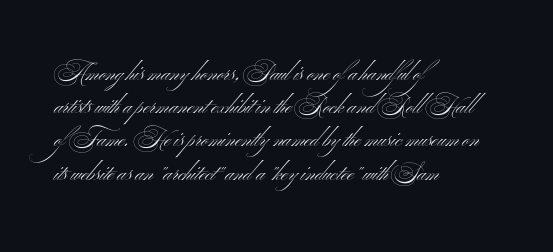
{"bold": "no", "underline": "no", "align": "left", "line_spacing": "normal", "line_spacing_ratio": 1.51, "letter_spacing": "normal", "letter_spacing_em": 0.0, "glyph_px": 22}
